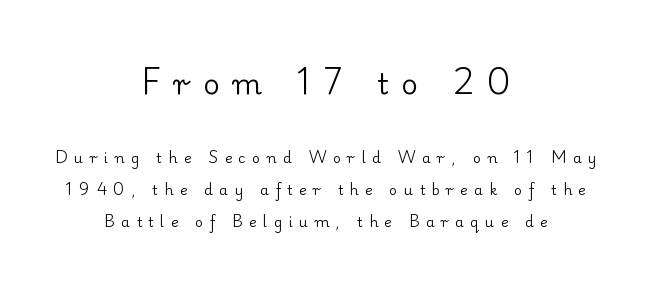
Font category for this specimen: serif. Weight class: somewhere from thin through regular. Whoever set this chose breathing room over compactness in the vertical rhythm. Characters follow at a spacing far wider than the type designer built in.
